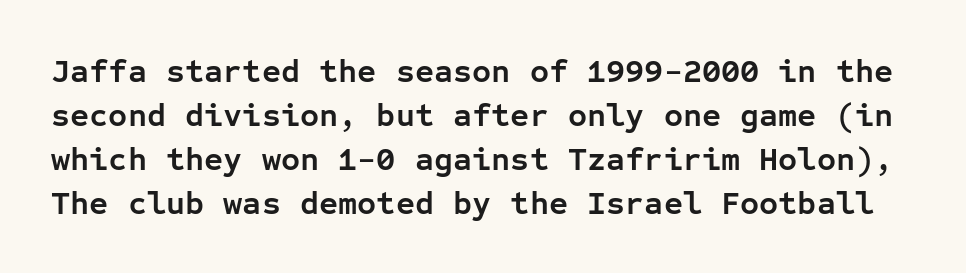
The image shows 33 px semibold sans-serif type, upright, monospaced; set normal line spacing (1.33x), normal letter spacing, not underlined; low stroke contrast and a medium x-height.
